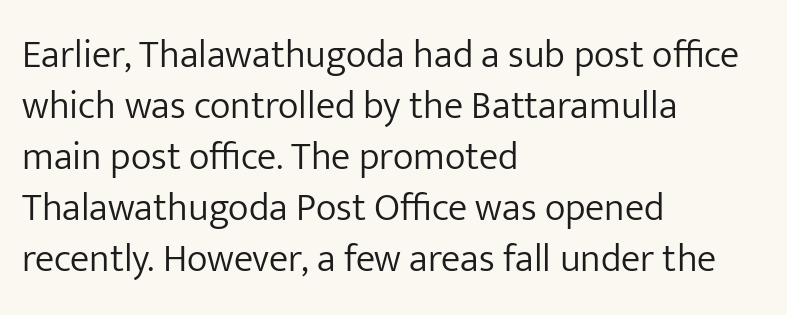
{"serif": "no", "italic": "no", "bold": "no", "weight": "light", "width": "normal", "stroke_contrast": "low", "x_height": "medium", "monospaced": "no", "underline": "no", "align": "left", "line_spacing": "normal", "line_spacing_ratio": 1.31, "letter_spacing": "normal", "letter_spacing_em": 0.0, "glyph_px": 39}
